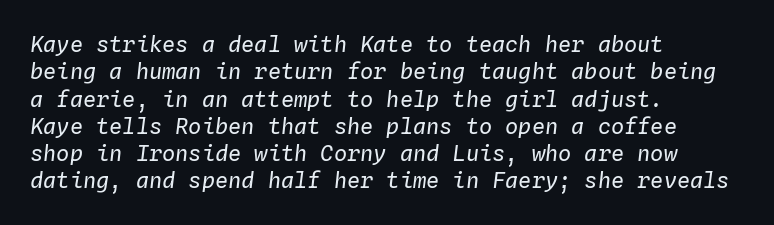
Stroke mass is kept to a normal reading level or below. The rendering keeps characters at their native spacing. Italic? Definitely — the glyphs are oblique. The string is rendered with underlining switched off. This rendering uses left alignment, leaving the right contour irregular.
